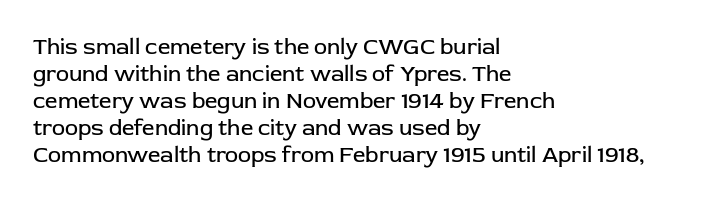
{"italic": "no", "bold": "no", "underline": "no", "align": "left", "line_spacing_ratio": 1.23, "letter_spacing": "normal", "letter_spacing_em": 0.0, "glyph_px": 22}
